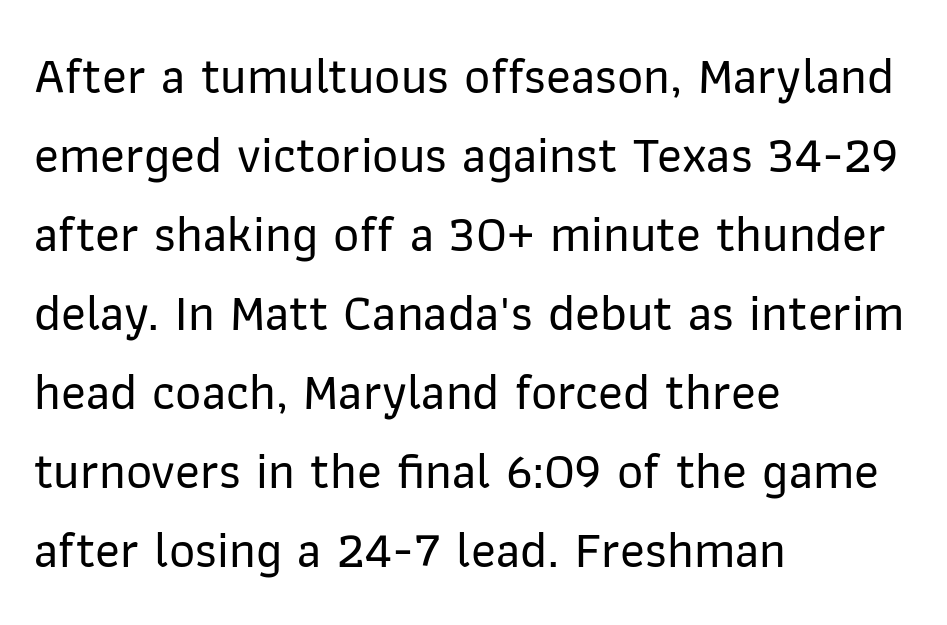
The type is set solid horizontally, with unmodified tracking. Serif or sans? Sans — the stroke terminals are bare. Words float on clear page, feet unadorned. In CSS terms this would be text-align: left. The face used here is proportionally spaced, like ordinary book or web type. Vertical spacing — default.
